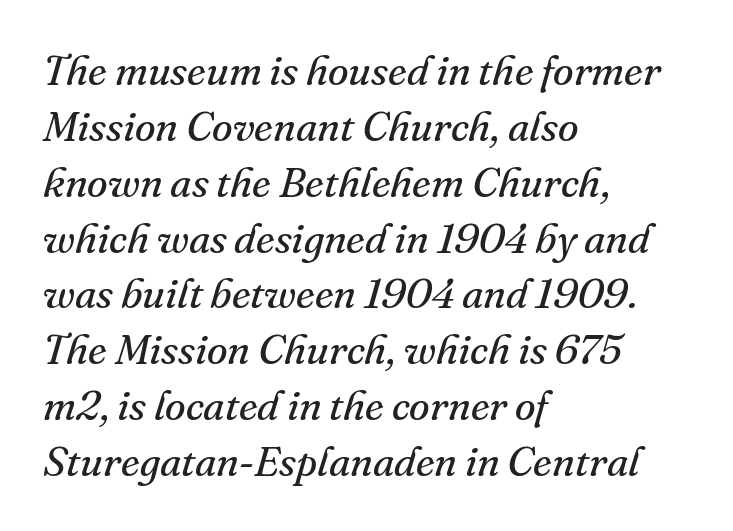
The image shows 42 px regular-weight serif type, italic (leaning right); set left-aligned, normal line spacing (1.33x), normal letter spacing, not underlined; medium stroke contrast and a small x-height.
